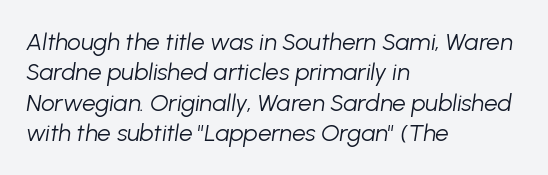
Q: Is the text bold? A: No.
Q: Is the text italic (slanted)? A: Yes, it leans right by about 8 degrees.
Q: Is the text underlined? A: No.
Q: How is the paragraph aligned? A: Left-aligned.
Q: Is the spacing between letters normal or unusually wide? A: Normal.
Q: Is the spacing between lines tight, normal or loose? A: Normal.
